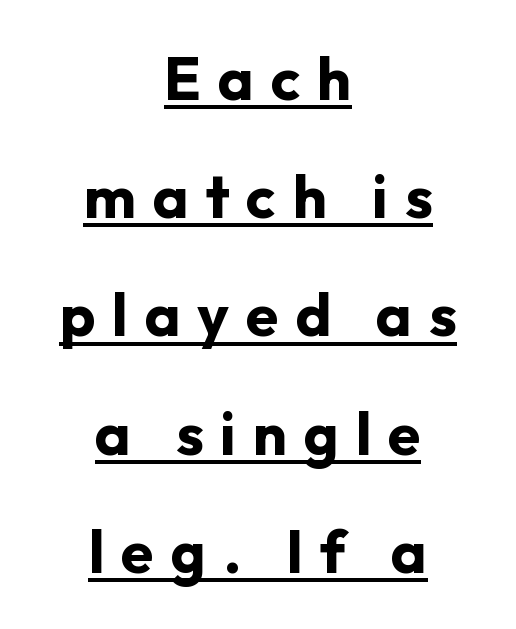
Q: Is the text bold? A: Yes.
Q: Is the text italic (slanted)? A: No, it is upright.
Q: Is the typeface a serif or a sans-serif typeface? A: Sans-serif.
Q: Is the text underlined? A: Yes.
Q: How is the paragraph aligned? A: Centered.
Q: Is the spacing between letters normal or unusually wide? A: Unusually wide.
Q: Is the spacing between lines tight, normal or loose? A: Loose.
Q: Width (condensed, normal, or wide)? A: Normal.
Q: Stroke contrast? A: Low.
Q: x-height? A: Medium.
Q: Monospaced? A: No.
